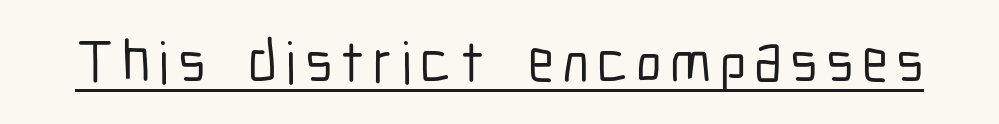
The image shows 59 px condensed sans-serif type, upright; set underlined; low stroke contrast and a medium x-height.
